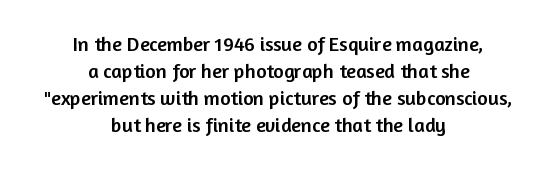
The image shows 20 px text type, upright; set centered, normal line spacing (1.35x), normal letter spacing, not underlined.
